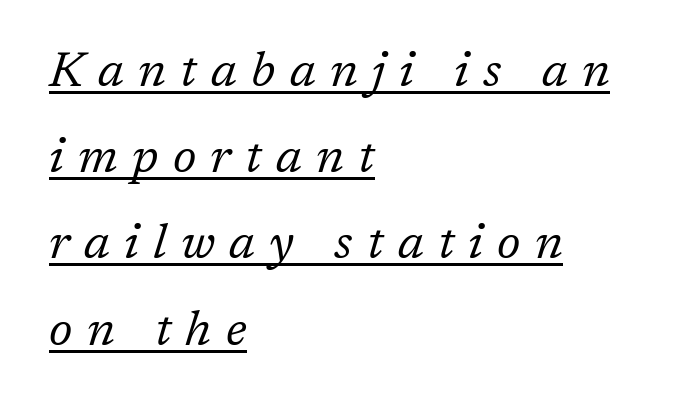
Designer's note — italics engaged. Note the varied advance widths — an 'i' is clearly narrower than an 'm'. Inter-character spacing is expanded well beyond the font's built-in metrics. The designer went with a serif here, giving each stem small feet.
